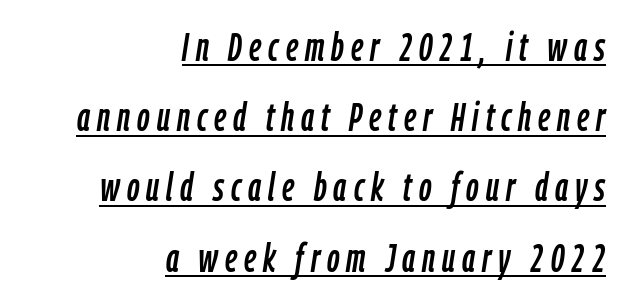
{"italic": "yes", "lean": "right", "slant_degrees": 9, "width": "condensed", "stroke_contrast": "low", "x_height": "medium", "monospaced": "no", "underline": "yes", "align": "right", "line_spacing_ratio": 1.8, "glyph_px": 39}
